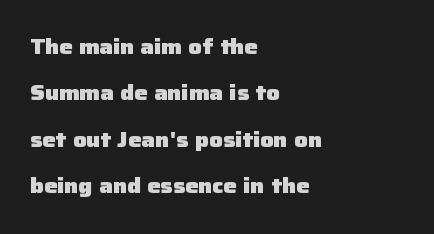
The designer dialed line spacing up above the default. Alignment: flush left. Honestly, the letter spacing is just normal — you wouldn't notice it. Decoration check: the copy has no underline. Weight check: bold — yes, fully. A roman cut, with each character standing at attention.
